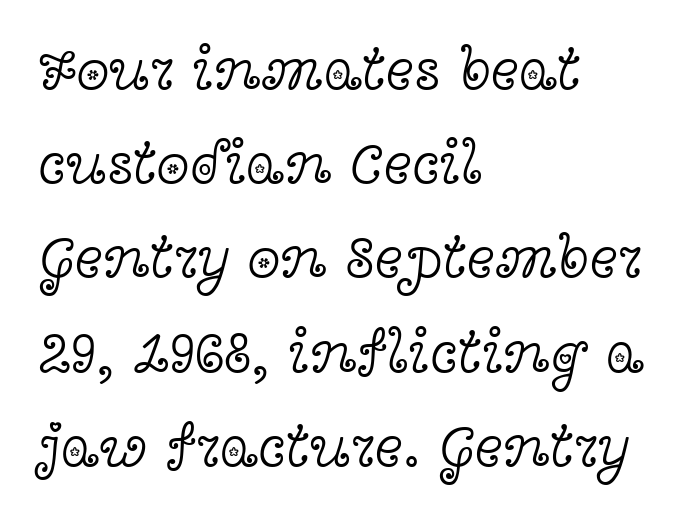
The image shows 60 px light, wide serif type; set left-aligned, normal line spacing (1.57x), normal letter spacing, not underlined; a medium x-height.
